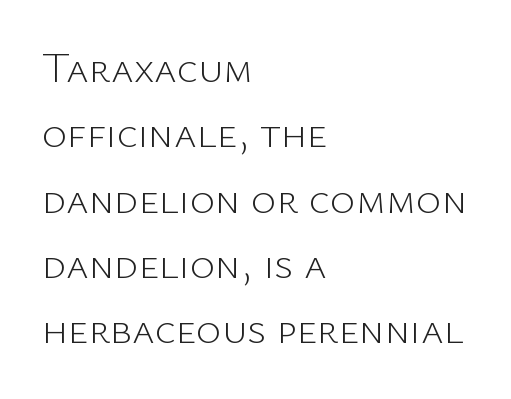
{"serif": "no", "italic": "no", "bold": "no", "weight": "light", "width": "normal", "stroke_contrast": "low", "x_height": "medium", "monospaced": "no", "underline": "no", "align": "left", "line_spacing": "normal", "line_spacing_ratio": 1.52, "letter_spacing": "normal", "letter_spacing_em": 0.0, "glyph_px": 43}
